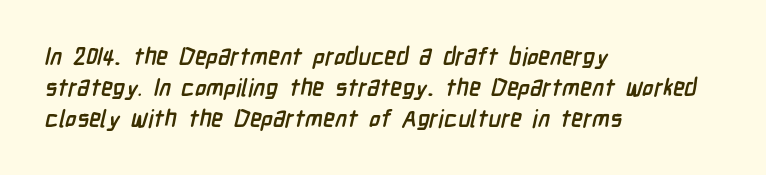
The image shows 24 px bold type; set left-aligned, normal line spacing (1.29x), normal letter spacing, not underlined.
